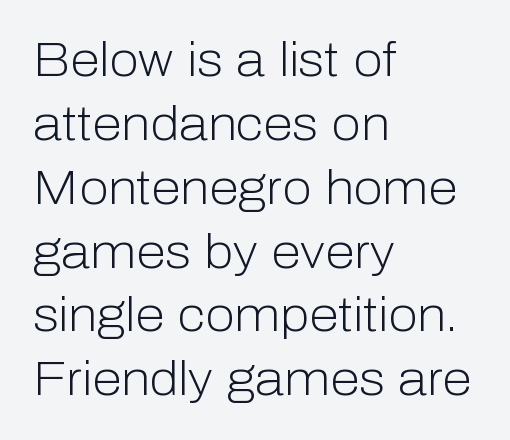
Q: Is the text bold? A: No.
Q: Is the text italic (slanted)? A: No, it is upright.
Q: Is the typeface a serif or a sans-serif typeface? A: Sans-serif.
Q: Is the text underlined? A: No.
Q: How is the paragraph aligned? A: Left-aligned.
Q: Is the spacing between letters normal or unusually wide? A: Normal.
Q: Is the spacing between lines tight, normal or loose? A: Normal.
Q: Width (condensed, normal, or wide)? A: Normal.
Q: Stroke contrast? A: Low.
Q: x-height? A: Medium.
Q: Monospaced? A: No.
